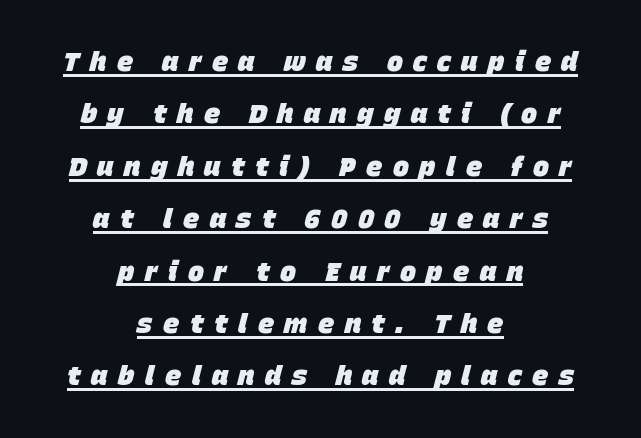
{"italic": "yes", "lean": "right", "slant_degrees": 15, "bold": "yes", "underline": "yes", "align": "center", "line_spacing": "loose", "line_spacing_ratio": 1.94, "letter_spacing": "wide", "letter_spacing_em": 0.39, "glyph_px": 27}
